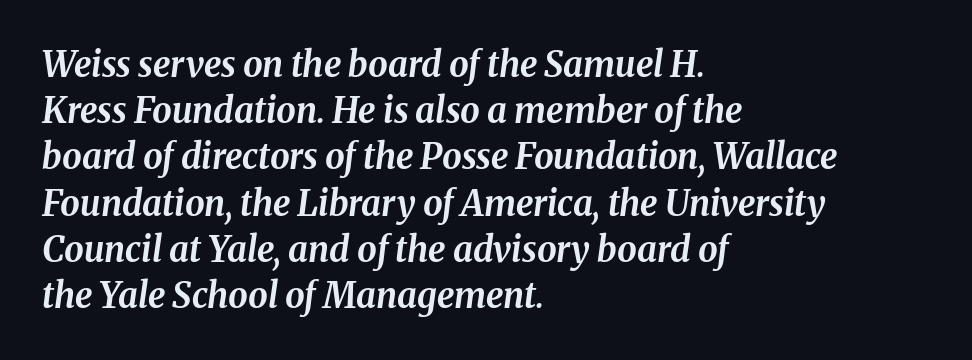
The image shows 35 px bold type, italic (leaning right); set left-aligned, normal line spacing (1.32x), normal letter spacing, not underlined; medium stroke contrast and a medium x-height.
